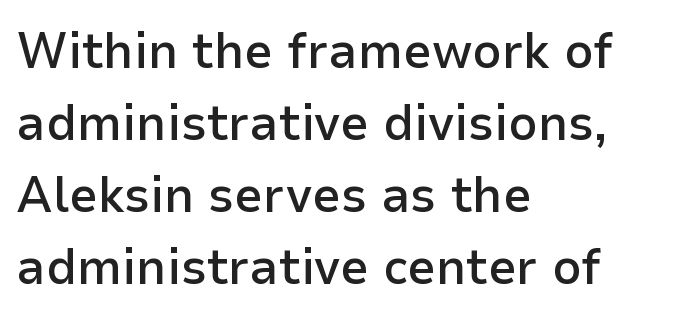
The image shows 51 px semibold sans-serif type, upright; set left-aligned, normal line spacing (1.41x), normal letter spacing, not underlined; low stroke contrast and a medium x-height.
